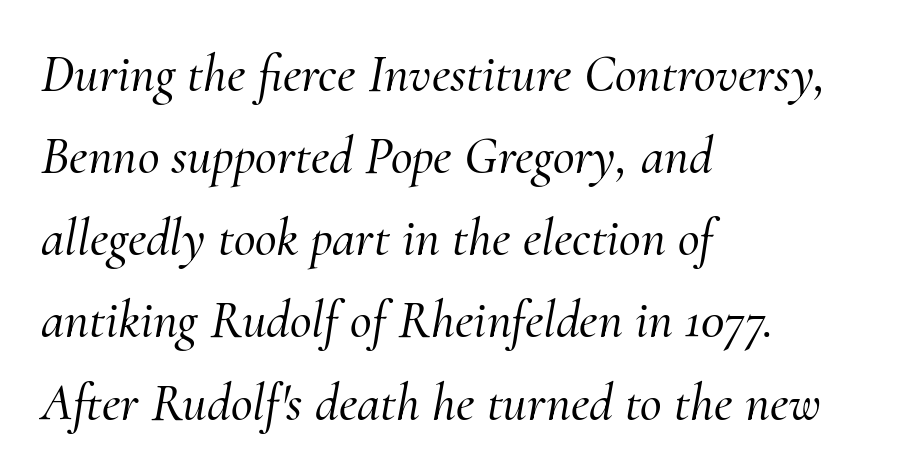
{"serif": "yes", "italic": "yes", "lean": "right", "slant_degrees": 10, "width": "normal", "stroke_contrast": "medium", "x_height": "small", "monospaced": "no", "underline": "no", "align": "left", "line_spacing": "normal", "line_spacing_ratio": 1.55, "letter_spacing": "normal", "letter_spacing_em": 0.0, "glyph_px": 53}
